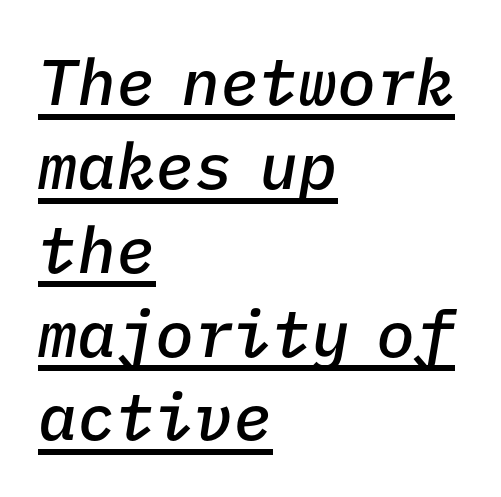
The image shows 65 px semibold type, italic (leaning right), monospaced; set left-aligned, normal line spacing (1.29x), normal letter spacing, underlined; low stroke contrast and a medium x-height.
